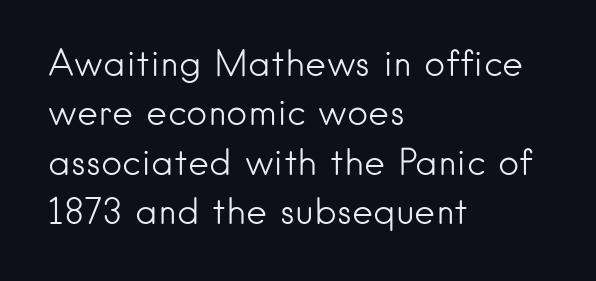
{"serif": "no", "italic": "no", "bold": "no", "weight": "light", "width": "normal", "stroke_contrast": "low", "x_height": "small", "monospaced": "no", "underline": "no", "align": "left", "line_spacing": "normal", "line_spacing_ratio": 1.37, "letter_spacing": "normal", "letter_spacing_em": 0.0, "glyph_px": 36}
